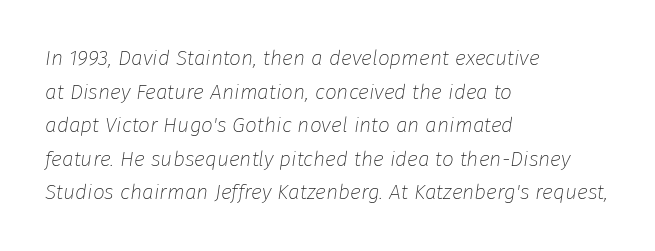
The image shows 21 px text type, italic (leaning right); set left-aligned, normal line spacing (1.6x), normal letter spacing, not underlined.
